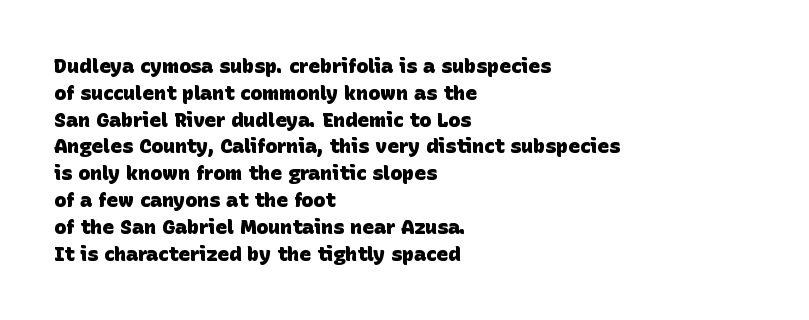
{"bold": "yes", "underline": "no", "align": "left", "line_spacing": "normal", "line_spacing_ratio": 1.34, "letter_spacing": "normal", "letter_spacing_em": 0.0, "glyph_px": 20}
